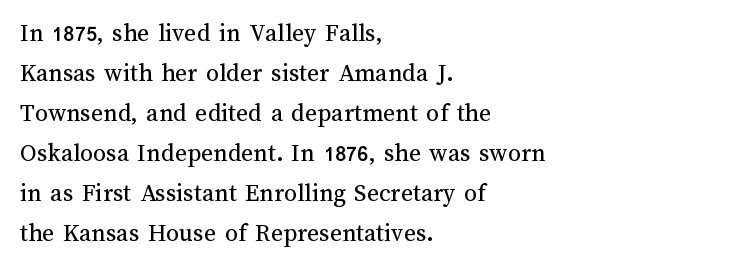
Q: Is the text bold? A: No.
Q: Is the text italic (slanted)? A: No, it is upright.
Q: Is the text underlined? A: No.
Q: How is the paragraph aligned? A: Left-aligned.
Q: Is the spacing between letters normal or unusually wide? A: Normal.
Q: Is the spacing between lines tight, normal or loose? A: Normal.
